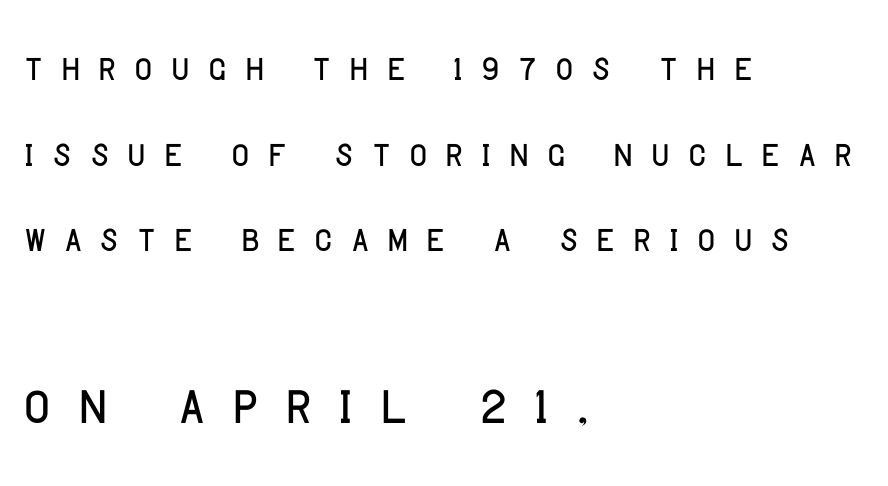
The image shows 73 px condensed sans-serif type, upright; set left-aligned, line spacing 1.75x, unusually wide letter spacing (+0.37 em), not underlined; the second (bottom) block is 1.49x larger; low stroke contrast and a large x-height.
